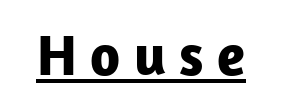
Q: Is the text bold? A: Yes.
Q: Is the text italic (slanted)? A: No, it is upright.
Q: Is the typeface a serif or a sans-serif typeface? A: Sans-serif.
Q: Is the text underlined? A: Yes.
Q: Is the spacing between letters normal or unusually wide? A: Unusually wide.
Q: Width (condensed, normal, or wide)? A: Normal.
Q: Stroke contrast? A: Low.
Q: x-height? A: Medium.
Q: Monospaced? A: No.
